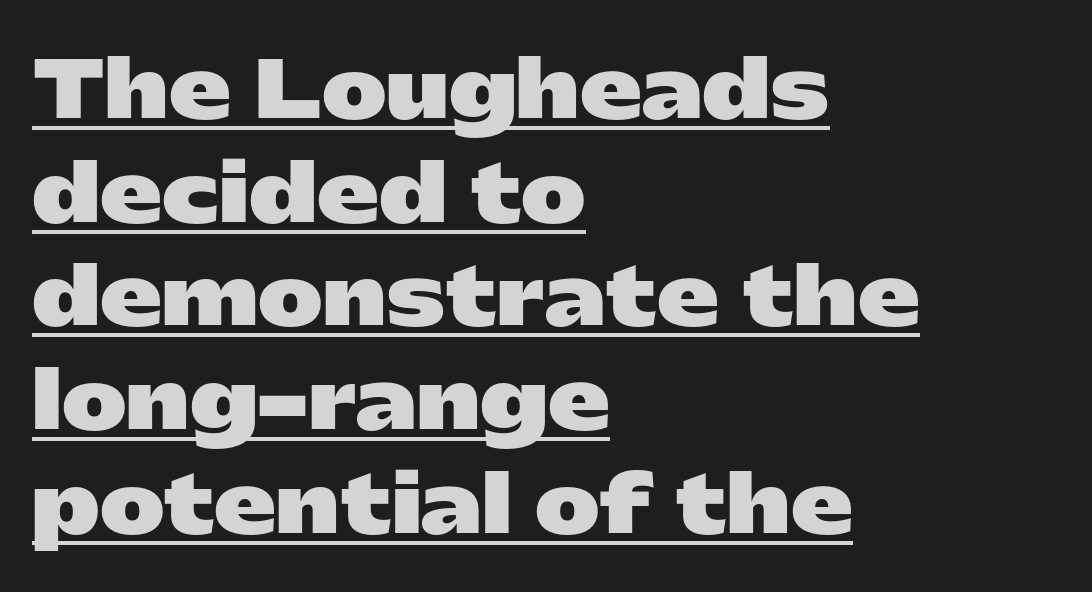
Notice how the passage keeps a crisp vertical edge on the left only. Underline: present. A roman cut, with each character standing at attention. What weight is shown? A full bold with thick strokes. The lines sit at an ordinary, default distance from one another. Classification — sans serif.
